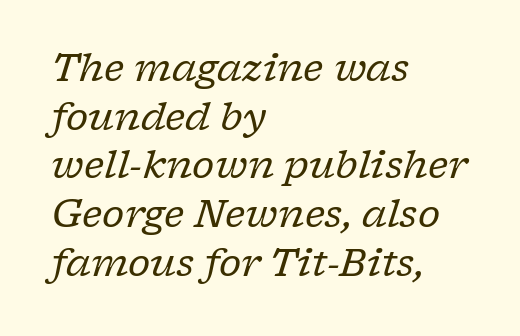
Q: Is the text bold? A: No.
Q: Is the text italic (slanted)? A: Yes, it leans right by about 17 degrees.
Q: Is the typeface a serif or a sans-serif typeface? A: Serif.
Q: Is the text underlined? A: No.
Q: How is the paragraph aligned? A: Left-aligned.
Q: Is the spacing between letters normal or unusually wide? A: Normal.
Q: Is the spacing between lines tight, normal or loose? A: Normal.
Q: Width (condensed, normal, or wide)? A: Normal.
Q: Stroke contrast? A: Low.
Q: x-height? A: Medium.
Q: Monospaced? A: No.
